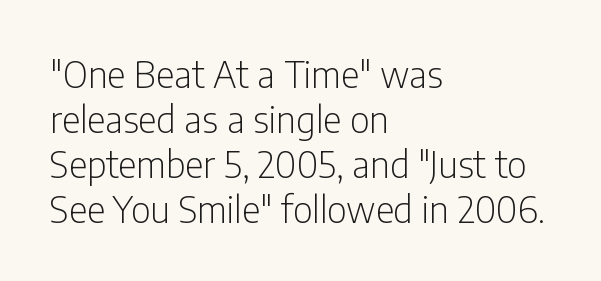
The image shows 36 px light, condensed sans-serif type, upright; set left-aligned, normal line spacing (1.25x), normal letter spacing, not underlined; low stroke contrast and a medium x-height.
